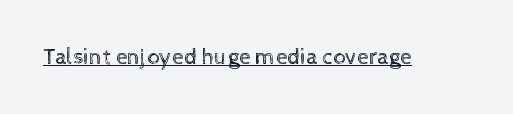
{"italic": "no", "bold": "no", "underline": "yes", "letter_spacing": "normal", "letter_spacing_em": 0.0, "glyph_px": 23}
